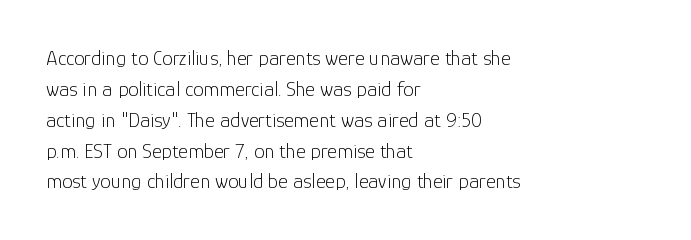
If you drew a line through each stem, it would be perfectly vertical. Leftover space on each line is placed entirely after the last word. The vertical gap from one line to the next is medium. The specimen omits any rule beneath the text block's lines.
